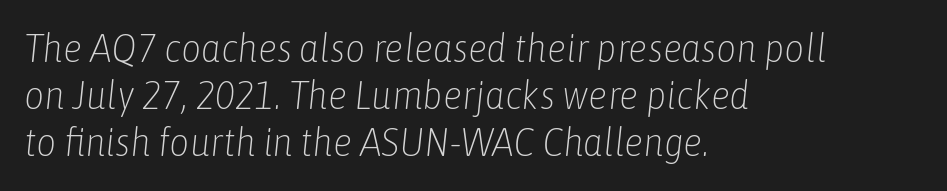
Q: Is the text bold? A: No.
Q: Is the text italic (slanted)? A: Yes, it leans right by about 6 degrees.
Q: Is the text underlined? A: No.
Q: How is the paragraph aligned? A: Left-aligned.
Q: Is the spacing between letters normal or unusually wide? A: Normal.
Q: Width (condensed, normal, or wide)? A: Condensed.
Q: Stroke contrast? A: Low.
Q: x-height? A: Medium.
Q: Monospaced? A: No.
